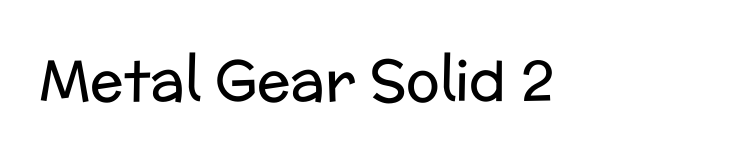
The image shows 56 px regular-weight sans-serif type, upright; set normal letter spacing, not underlined; low stroke contrast and a medium x-height.
